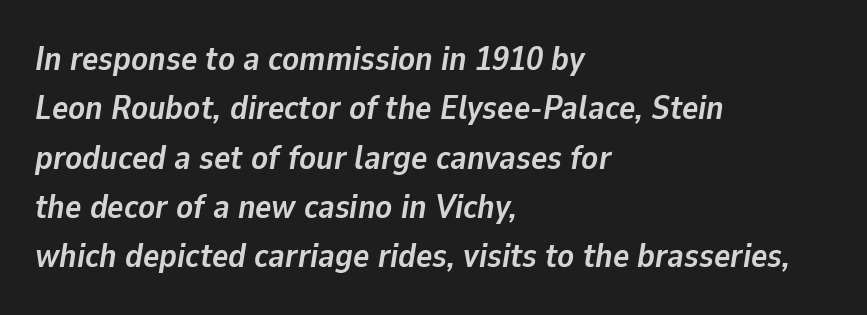
The image shows 34 px semibold type, italic (leaning right); set left-aligned, normal line spacing (1.45x), normal letter spacing, not underlined; low stroke contrast and a medium x-height.
